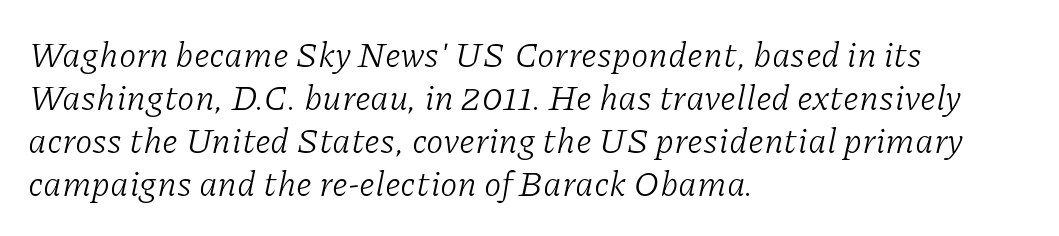
Q: Is the text bold? A: No.
Q: Is the text italic (slanted)? A: Yes, it leans right by about 11 degrees.
Q: Is the typeface a serif or a sans-serif typeface? A: Serif.
Q: Is the text underlined? A: No.
Q: How is the paragraph aligned? A: Left-aligned.
Q: Is the spacing between letters normal or unusually wide? A: Normal.
Q: Width (condensed, normal, or wide)? A: Normal.
Q: Stroke contrast? A: Low.
Q: x-height? A: Medium.
Q: Monospaced? A: No.
